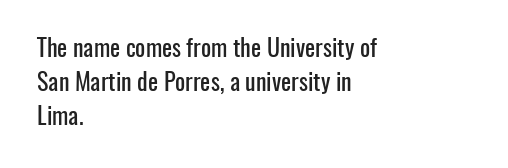
The image shows 24 px text type, upright; set left-aligned, normal line spacing (1.42x), normal letter spacing, not underlined.
